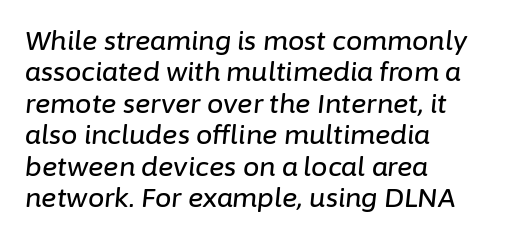
Q: Is the text italic (slanted)? A: Yes, it leans right by about 6 degrees.
Q: Is the text underlined? A: No.
Q: How is the paragraph aligned? A: Left-aligned.
Q: Is the spacing between letters normal or unusually wide? A: Normal.
